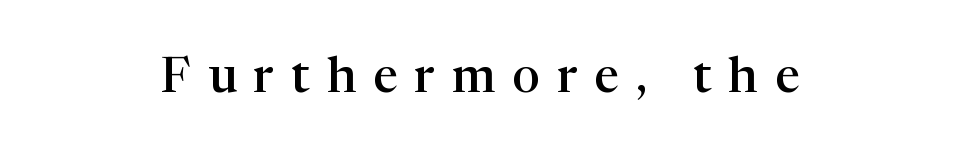
The image shows 49 px semibold serif type, upright; set unusually wide letter spacing (+0.35 em), not underlined; high stroke contrast and a medium x-height.
